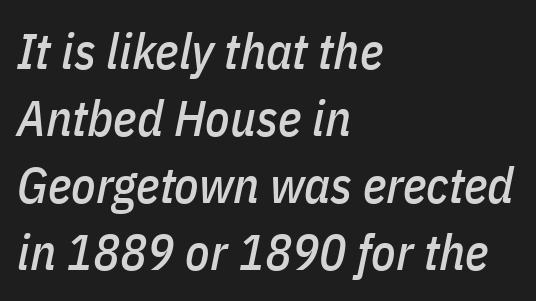
The image shows 50 px condensed type, italic (leaning right); set left-aligned, normal line spacing (1.34x), normal letter spacing, not underlined; low stroke contrast and a medium x-height.
